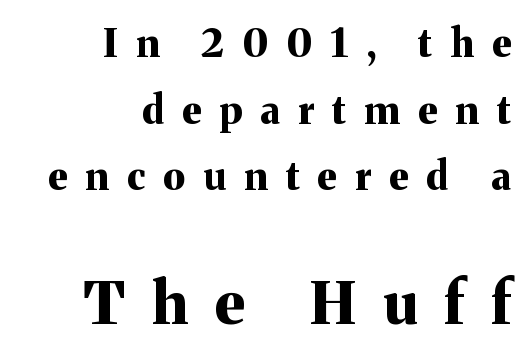
Q: Is the text bold? A: Yes.
Q: Is the text italic (slanted)? A: No, it is upright.
Q: Is the typeface a serif or a sans-serif typeface? A: Serif.
Q: Is the text underlined? A: No.
Q: How is the paragraph aligned? A: Right-aligned.
Q: Is the spacing between letters normal or unusually wide? A: Unusually wide.
Q: Which block of text is set in a larger size, the first (top) or the second (bottom)? A: The second (bottom) one.
Q: Width (condensed, normal, or wide)? A: Normal.
Q: Stroke contrast? A: Medium.
Q: x-height? A: Medium.
Q: Monospaced? A: No.
